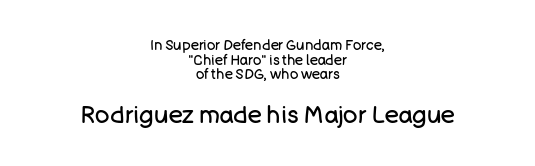
These two chunks differ in scale, with the bottom chunk taking the larger measure. Here the glyphs are tracked normally, forming tight word shapes. The letterforms sit at book weight or below. Very little white space separates one row of letters from the next. The text block is weighted toward neither margin, spreading evenly from the middle.
